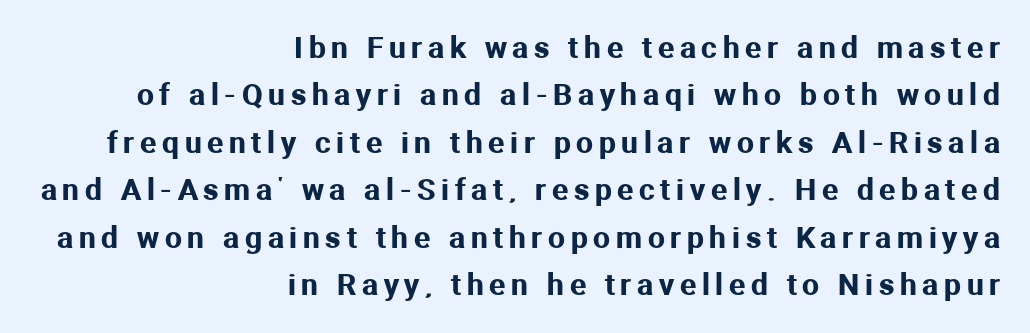
{"serif": "no", "italic": "no", "width": "normal", "stroke_contrast": "medium", "x_height": "medium", "monospaced": "no", "underline": "no", "align": "right", "line_spacing": "normal", "line_spacing_ratio": 1.58, "glyph_px": 30}
